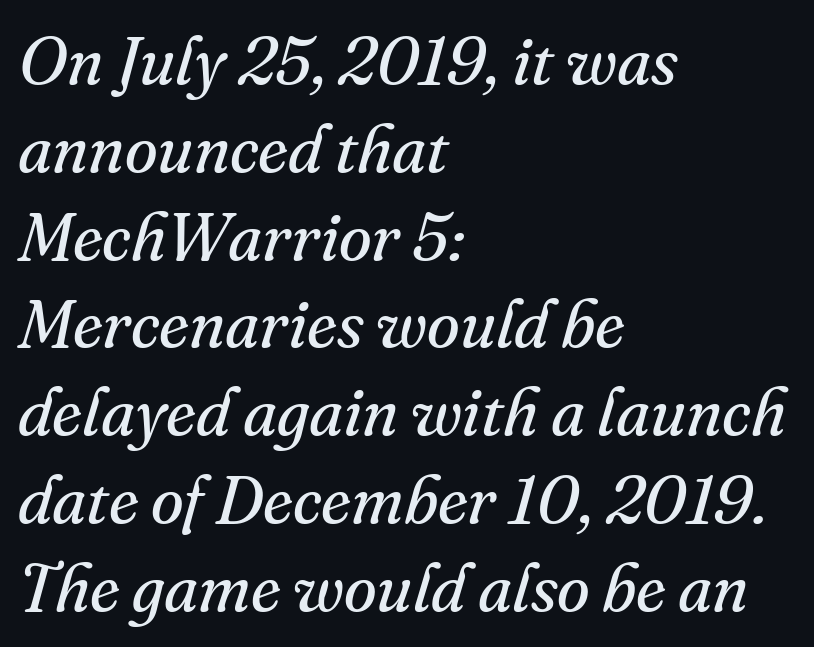
Q: Is the text bold? A: No.
Q: Is the text italic (slanted)? A: Yes, it leans right by about 16 degrees.
Q: Is the typeface a serif or a sans-serif typeface? A: Serif.
Q: Is the text underlined? A: No.
Q: How is the paragraph aligned? A: Left-aligned.
Q: Is the spacing between letters normal or unusually wide? A: Normal.
Q: Is the spacing between lines tight, normal or loose? A: Normal.
Q: Width (condensed, normal, or wide)? A: Normal.
Q: Stroke contrast? A: Medium.
Q: x-height? A: Small.
Q: Monospaced? A: No.
